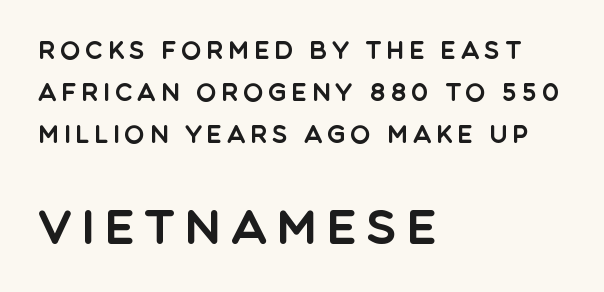
The image shows 47 px sans-serif type, upright; set left-aligned, line spacing 1.75x, unusually wide letter spacing (+0.2 em), not underlined; the second (bottom) block is 1.96x larger; a large x-height.
